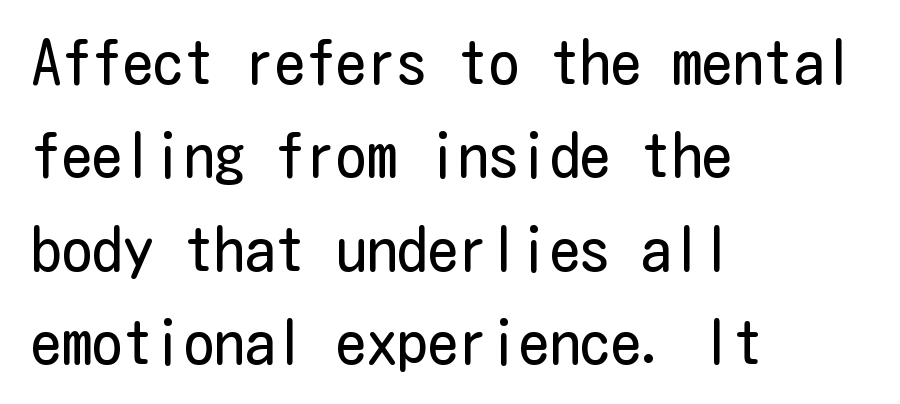
If you drew a ruler down the left edge, every line would touch it. Are there feet on the stems? There aren't — it's a sans. Whoever set this chose a conventional vertical rhythm. Characters remain perfectly vertical along every line.
